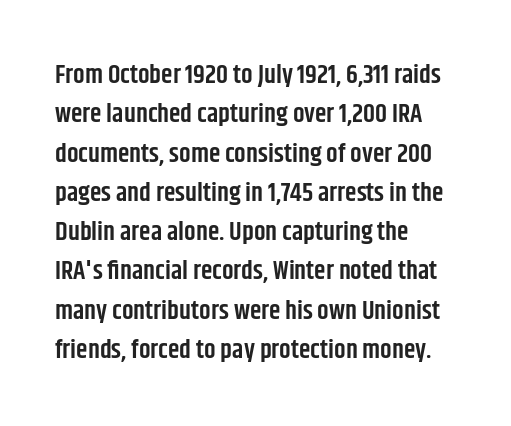
Layout note: lines flush left. The rendering uses a moderate line-height, typical for paragraphs. The typography opts for an upright posture over an oblique one. Weight check: semibold — heavier than regular, not quite bold. The area under the type is left untouched.
